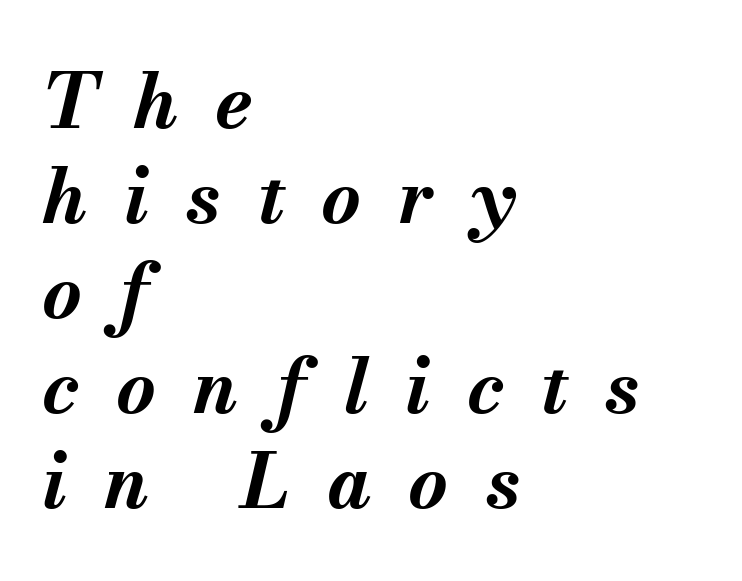
Compared with ordinary roman type, these characters are visibly tilted. The glyphs are unaccompanied by any horizontal stroke below them. Proportional: the letters do not fall into vertical columns. The passage shown stacks its lines at a standard gap. The letters are spread apart with noticeably loose tracking. Reading down the block, your eye returns to a fixed left position each line.
